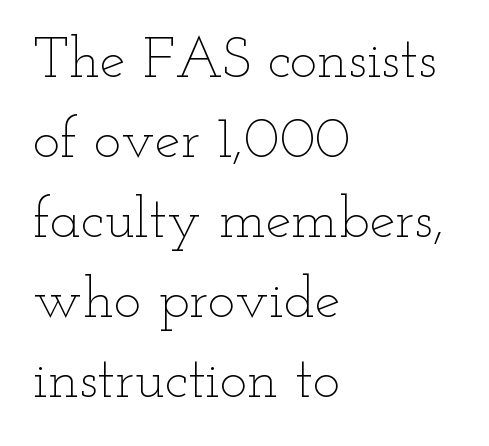
The image shows 58 px thin, wide type, upright; set left-aligned, normal line spacing (1.38x), normal letter spacing, not underlined; low stroke contrast and a small x-height.
